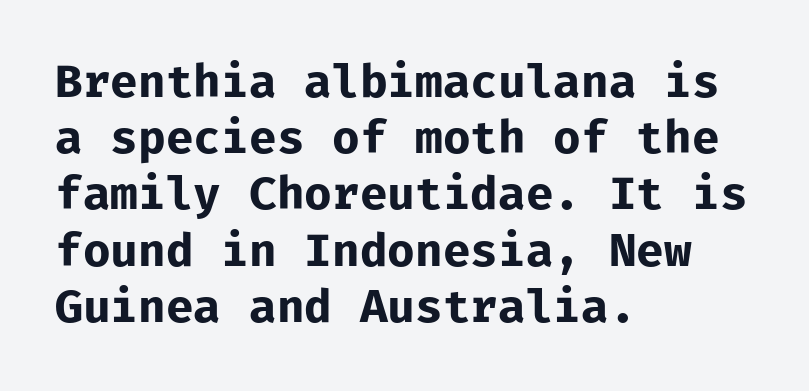
A clean baseline with only descenders dipping below it. Posture: vertical. Caption: bold face, heavy strokes. Caption: multi-line text, flush left, ragged right.
